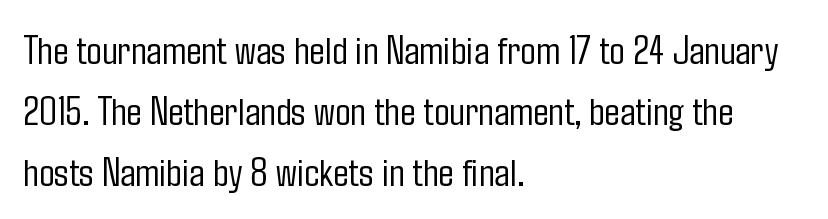
The image shows 41 px light, condensed sans-serif type, upright; set left-aligned, normal line spacing (1.49x), normal letter spacing, not underlined; low stroke contrast and a medium x-height.
